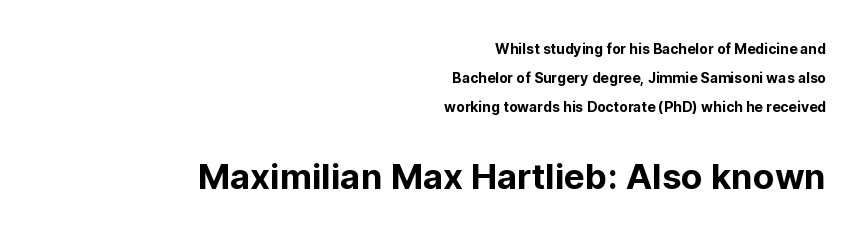
{"serif": "no", "italic": "no", "width": "normal", "stroke_contrast": "low", "x_height": "medium", "monospaced": "no", "underline": "no", "align": "right", "line_spacing": "loose", "line_spacing_ratio": 2.06, "letter_spacing": "normal", "letter_spacing_em": 0.0, "larger_block": "second", "size_ratio": 2.5, "glyph_px": 35}
